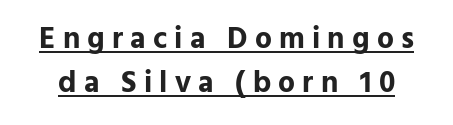
The image shows 30 px bold sans-serif type, upright; set normal line spacing (1.46x), unusually wide letter spacing (+0.24 em), underlined; low stroke contrast and a medium x-height.
